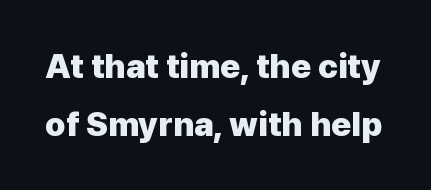
The image shows 34 px heavy sans-serif type, upright; set normal line spacing (1.7x), normal letter spacing, not underlined; low stroke contrast and a medium x-height.
